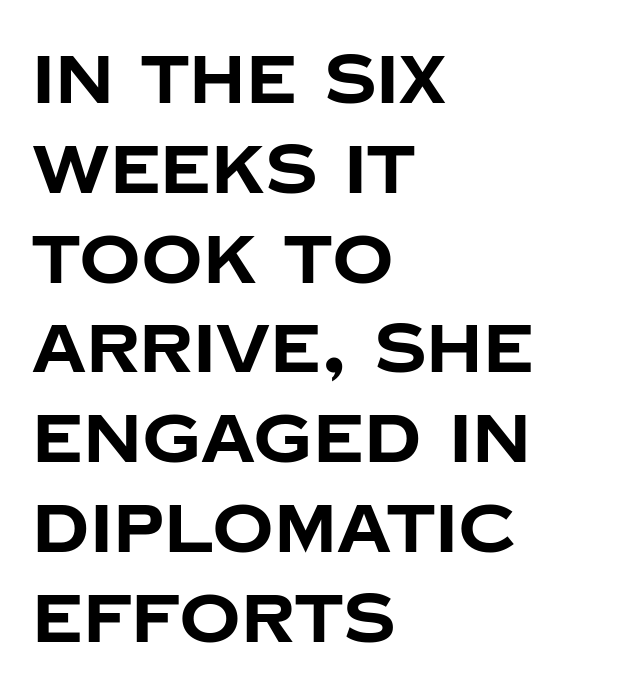
Does the weight exceed regular? Yes, all the way to bold. Horizontally, the lines are justified to the leading edge only. This sample uses plain, unmodified letter spacing. It's the straight-up-and-down kind of type. The rendering uses natural spacing where letterforms have individual widths.
